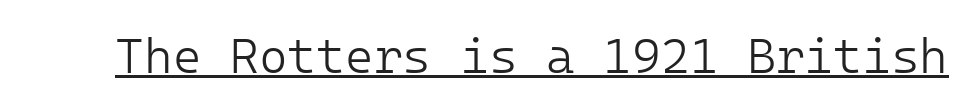
Quick note: not italic, upright. Nothing unusual about the tracking: characters are spaced as the font intends. Students, observe the line beneath the letters — that is underlining. Are there feet on the stems? There aren't — it's a sans.
